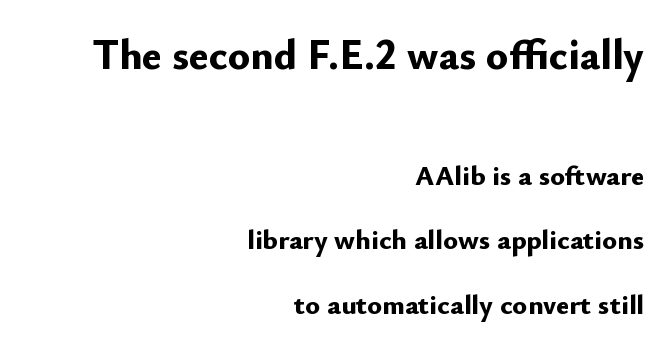
{"serif": "no", "italic": "no", "bold": "yes", "weight": "bold", "width": "normal", "stroke_contrast": "low", "x_height": "small", "monospaced": "no", "underline": "no", "align": "right", "line_spacing": "loose", "line_spacing_ratio": 2.31, "letter_spacing": "normal", "letter_spacing_em": 0.0, "larger_block": "first", "size_ratio": 1.5, "glyph_px": 42}
